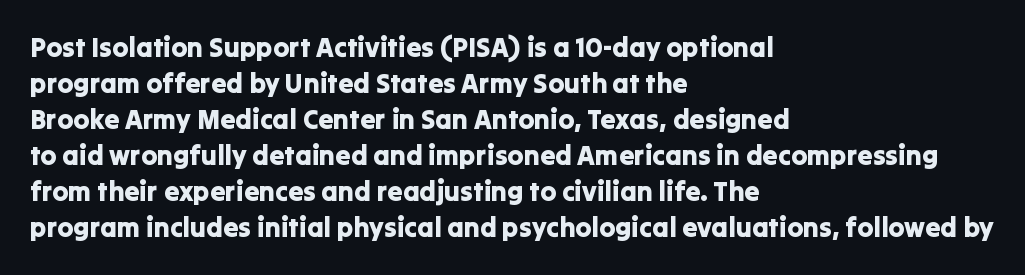
The image shows 27 px text type, upright; set left-aligned, normal line spacing (1.33x), normal letter spacing, not underlined.
